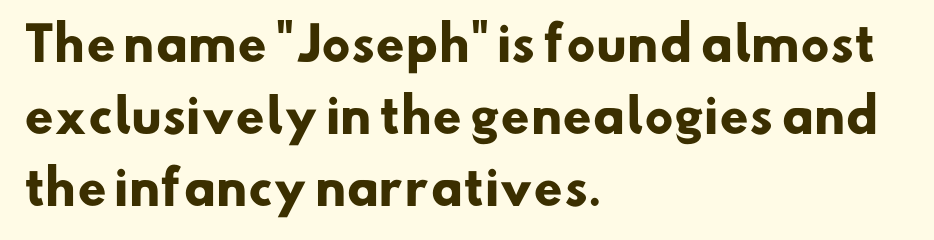
The image shows 46 px heavy sans-serif type; set left-aligned, normal line spacing (1.57x), normal letter spacing, not underlined; low stroke contrast and a small x-height.
